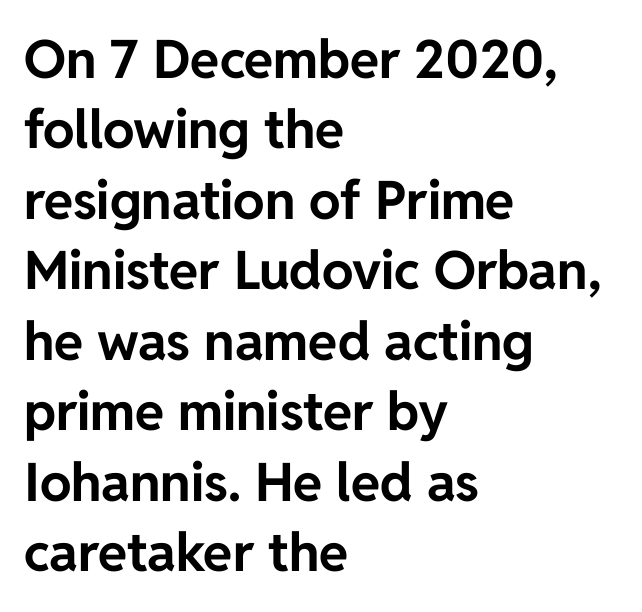
{"serif": "no", "italic": "no", "bold": "yes", "weight": "bold", "width": "normal", "stroke_contrast": "low", "x_height": "medium", "monospaced": "no", "underline": "no", "align": "left", "line_spacing": "normal", "line_spacing_ratio": 1.33, "letter_spacing": "normal", "letter_spacing_em": 0.0, "glyph_px": 53}
